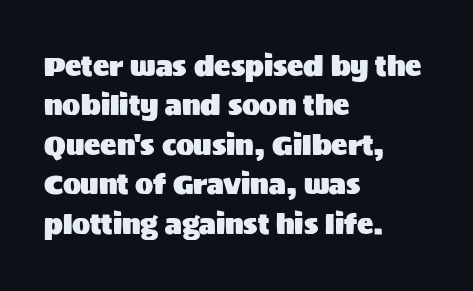
{"italic": "no", "underline": "no", "align": "left", "line_spacing": "normal", "line_spacing_ratio": 1.46, "letter_spacing": "normal", "letter_spacing_em": 0.0, "glyph_px": 27}
